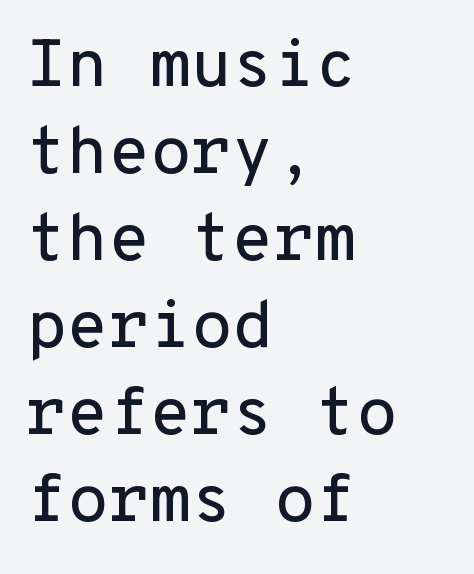
These lines are rendered in a fixed-pitch font. Stroke terminals: plain, sans-serif. The setting favours the left margin, as ordinary paragraphs usually do. The rendering uses a moderate line-height, typical for paragraphs.
